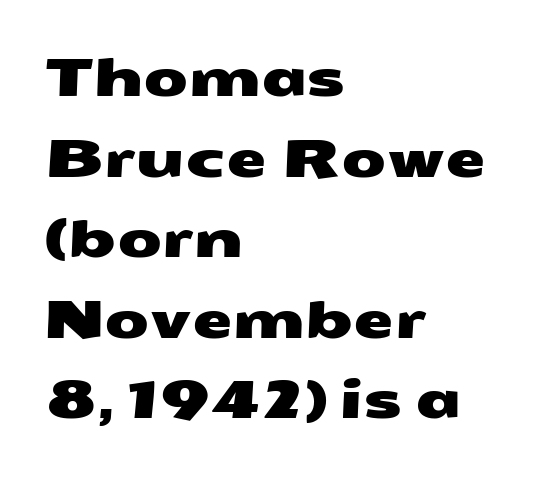
Q: Is the typeface a serif or a sans-serif typeface? A: Sans-serif.
Q: Is the text underlined? A: No.
Q: How is the paragraph aligned? A: Left-aligned.
Q: Is the spacing between letters normal or unusually wide? A: Normal.
Q: Is the spacing between lines tight, normal or loose? A: Normal.
Q: Width (condensed, normal, or wide)? A: Wide.
Q: Stroke contrast? A: Medium.
Q: x-height? A: Medium.
Q: Monospaced? A: No.
